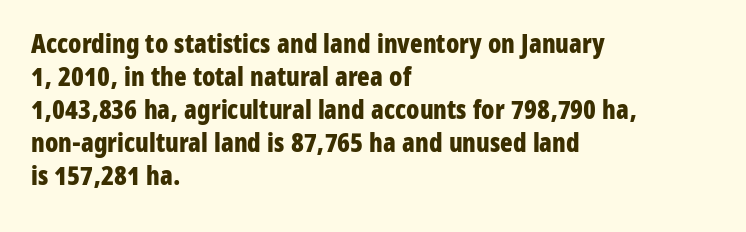
Q: Is the text bold? A: Yes.
Q: Is the text italic (slanted)? A: No, it is upright.
Q: Is the text underlined? A: No.
Q: How is the paragraph aligned? A: Left-aligned.
Q: Is the spacing between letters normal or unusually wide? A: Normal.
Q: Is the spacing between lines tight, normal or loose? A: Normal.
